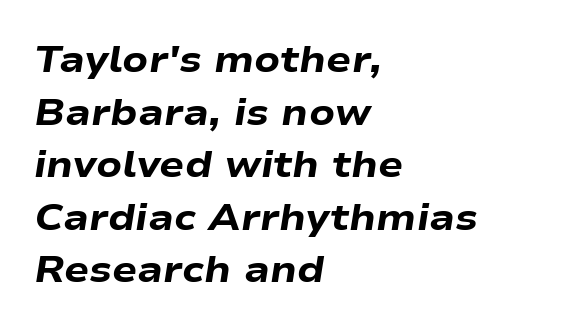
Q: Is the text bold? A: Yes.
Q: Is the text italic (slanted)? A: Yes, it leans right by about 9 degrees.
Q: Is the text underlined? A: No.
Q: How is the paragraph aligned? A: Left-aligned.
Q: Is the spacing between letters normal or unusually wide? A: Normal.
Q: Is the spacing between lines tight, normal or loose? A: Normal.
Q: Width (condensed, normal, or wide)? A: Wide.
Q: Stroke contrast? A: Low.
Q: x-height? A: Medium.
Q: Monospaced? A: No.
